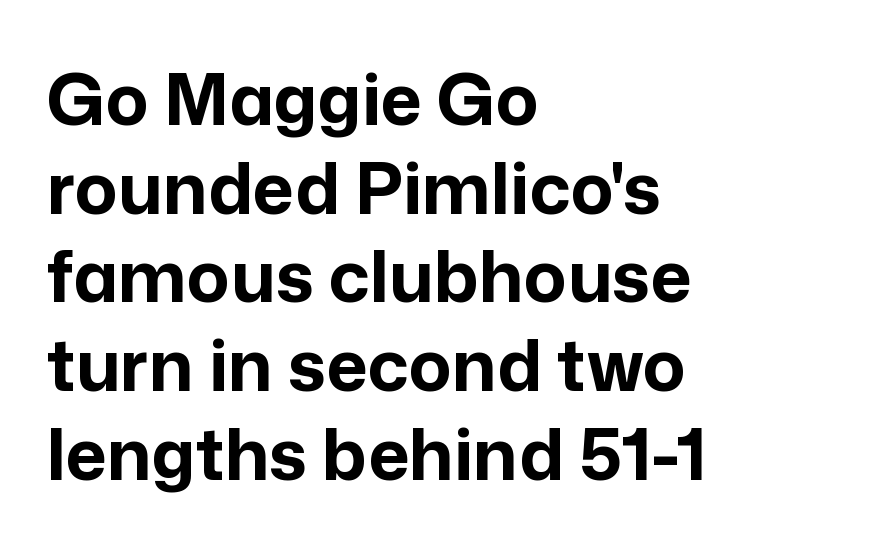
{"serif": "no", "italic": "no", "bold": "yes", "weight": "bold", "width": "normal", "stroke_contrast": "low", "x_height": "medium", "monospaced": "no", "underline": "no", "align": "left", "line_spacing": "normal", "line_spacing_ratio": 1.25, "letter_spacing": "normal", "letter_spacing_em": 0.0, "glyph_px": 71}
